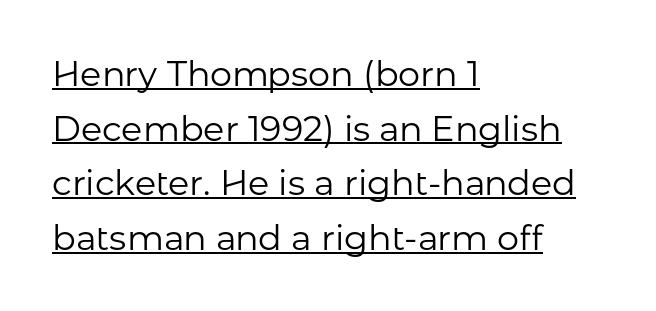
Proportional: the letters do not fall into vertical columns. Interline gaps are of average width in this sample. The lettering stays uniformly vertical, giving the passage a roman look. Typeset ragged right — the left edge is the straight one.
